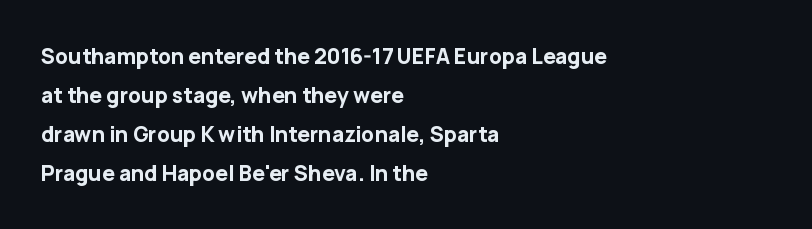
Q: Is the text bold? A: Yes.
Q: Is the text italic (slanted)? A: No, it is upright.
Q: Is the text underlined? A: No.
Q: How is the paragraph aligned? A: Left-aligned.
Q: Is the spacing between letters normal or unusually wide? A: Normal.
